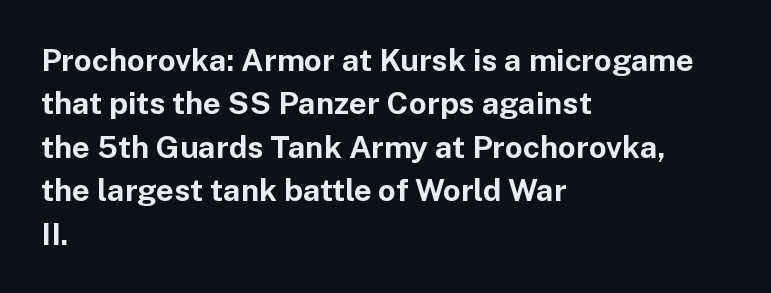
The image shows 31 px bold sans-serif type, upright; set left-aligned, normal line spacing (1.4x), normal letter spacing, not underlined; low stroke contrast and a medium x-height.
